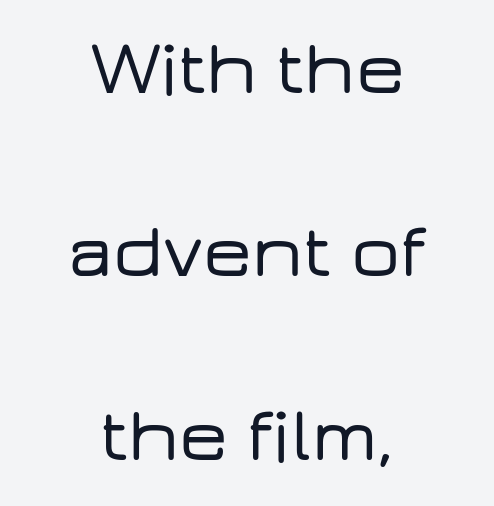
Q: Is the text italic (slanted)? A: No, it is upright.
Q: Is the typeface a serif or a sans-serif typeface? A: Sans-serif.
Q: Is the text underlined? A: No.
Q: How is the paragraph aligned? A: Centered.
Q: Is the spacing between letters normal or unusually wide? A: Normal.
Q: Is the spacing between lines tight, normal or loose? A: Loose.
Q: Width (condensed, normal, or wide)? A: Wide.
Q: Stroke contrast? A: Low.
Q: x-height? A: Medium.
Q: Monospaced? A: No.
